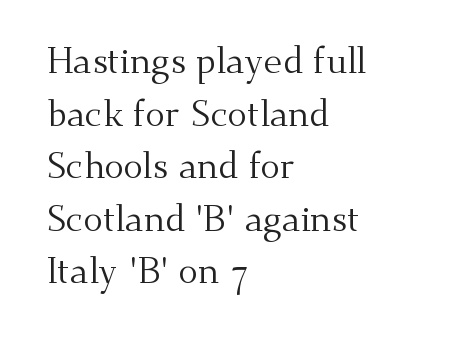
The image shows 36 px regular-weight serif type, upright; set left-aligned, normal line spacing (1.46x), normal letter spacing, not underlined; medium stroke contrast and a small x-height.
